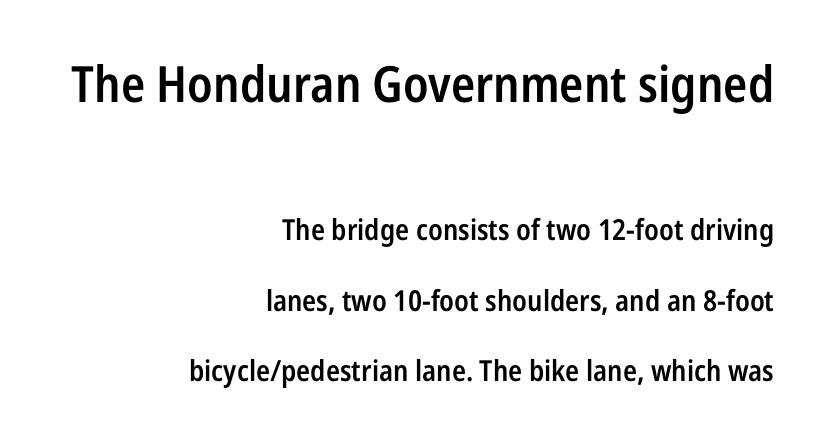
Unmarked baselines from the first word to the last. Italic: no, the glyphs are upright roman. The paragraph shown leans on its right margin. Type style note: lacks serifs. This sample trades compactness for vertical openness between lines.
